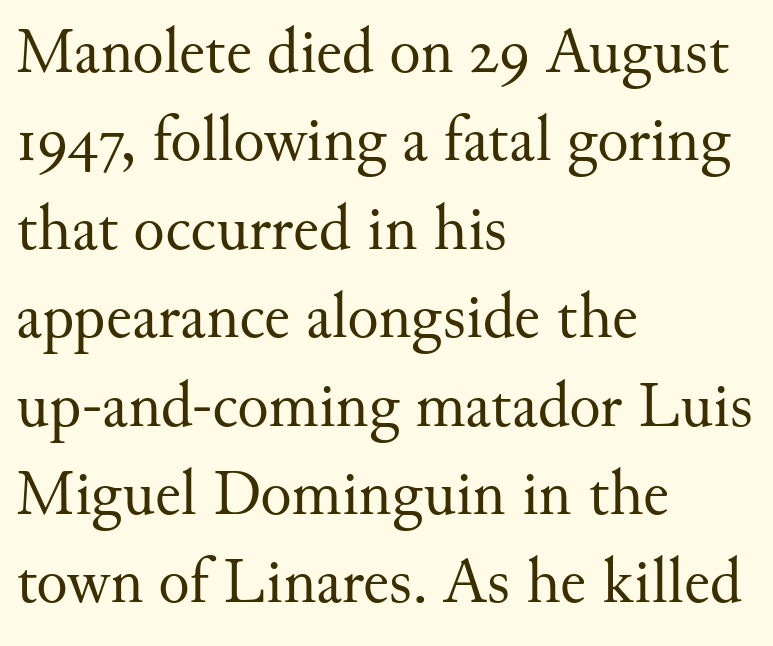
{"serif": "yes", "italic": "no", "bold": "no", "weight": "regular", "width": "normal", "stroke_contrast": "medium", "x_height": "small", "monospaced": "no", "underline": "no", "align": "left", "line_spacing": "normal", "line_spacing_ratio": 1.36, "letter_spacing": "normal", "letter_spacing_em": 0.0, "glyph_px": 65}
